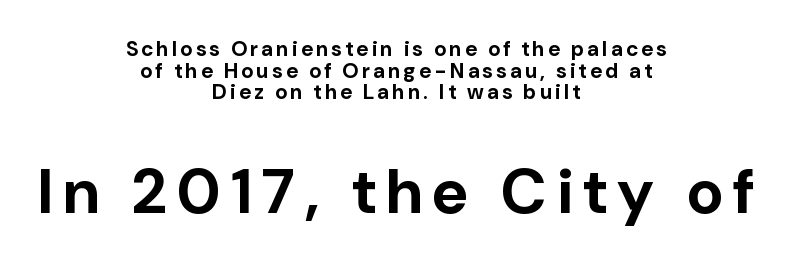
Q: Is the text bold? A: Yes.
Q: Is the text italic (slanted)? A: No, it is upright.
Q: Is the typeface a serif or a sans-serif typeface? A: Sans-serif.
Q: Is the text underlined? A: No.
Q: How is the paragraph aligned? A: Centered.
Q: Is the spacing between lines tight, normal or loose? A: Tight.
Q: Which block of text is set in a larger size, the first (top) or the second (bottom)? A: The second (bottom) one.
Q: Width (condensed, normal, or wide)? A: Normal.
Q: Stroke contrast? A: Low.
Q: x-height? A: Medium.
Q: Monospaced? A: No.
